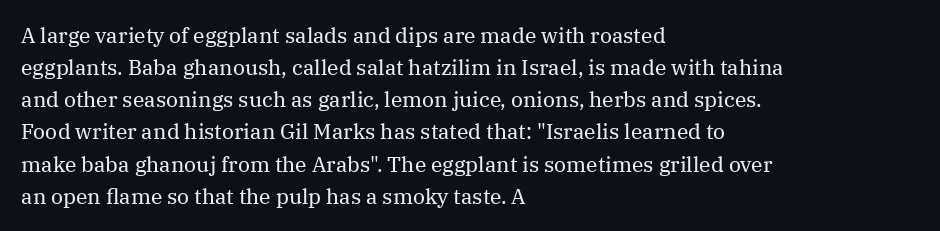
Q: Is the text bold? A: No.
Q: Is the text italic (slanted)? A: No, it is upright.
Q: Is the text underlined? A: No.
Q: How is the paragraph aligned? A: Left-aligned.
Q: Is the spacing between letters normal or unusually wide? A: Normal.
Q: Is the spacing between lines tight, normal or loose? A: Normal.
